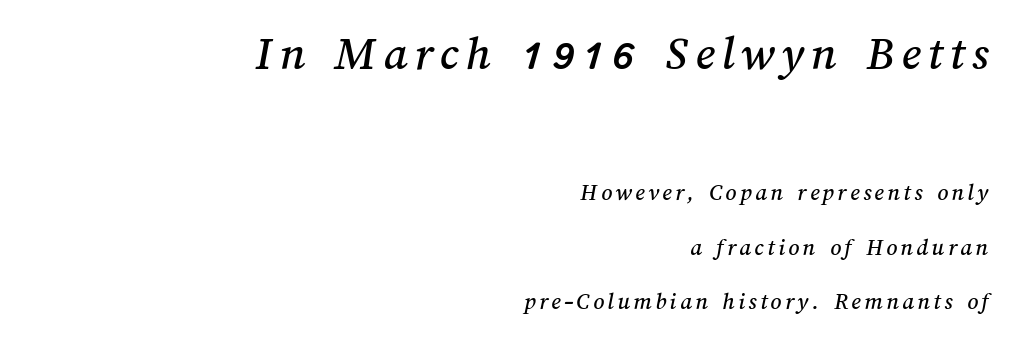
Q: Is the text underlined? A: No.
Q: How is the paragraph aligned? A: Right-aligned.
Q: Is the spacing between lines tight, normal or loose? A: Loose.
Q: Which block of text is set in a larger size, the first (top) or the second (bottom)? A: The first (top) one.
Q: Width (condensed, normal, or wide)? A: Normal.
Q: Stroke contrast? A: Medium.
Q: x-height? A: Medium.
Q: Monospaced? A: No.
